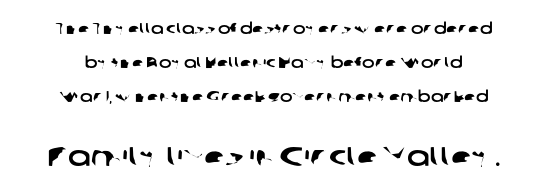
Here the second block reads like a headline and the first like body copy. The space between consecutive lines is lavish. Clear beneath every line of the passage. The face used here is rendered with its standard letterfit.
